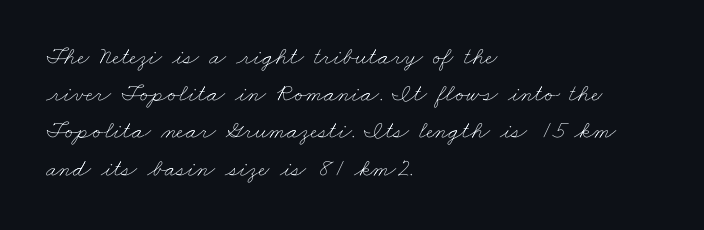
Lines of text with bare space underneath. Reading down the column, the eye jumps a familiar distance to each next line. Weight: not bold — regular or lighter. You could call the tracking neutral — neither tight nor loose. This sample is left-justified, so line endings fall wherever the words run out.
